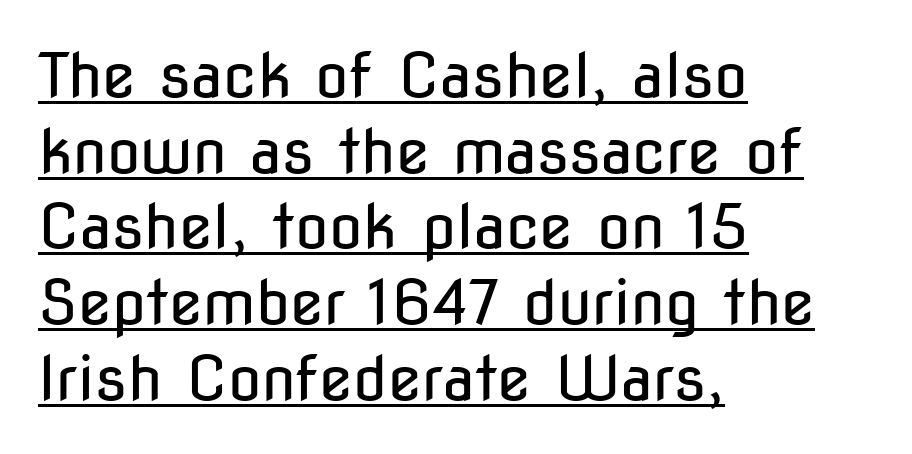
The image shows 61 px regular-weight, condensed sans-serif type, upright; set left-aligned, line spacing 1.24x, normal letter spacing, underlined; low stroke contrast and a medium x-height.
